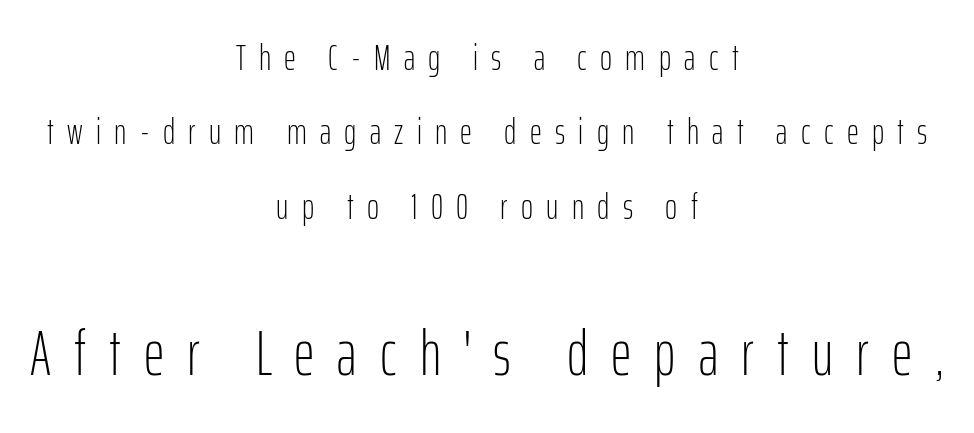
{"serif": "no", "italic": "no", "bold": "no", "weight": "light", "width": "condensed", "stroke_contrast": "low", "x_height": "medium", "monospaced": "no", "underline": "no", "align": "center", "line_spacing": "loose", "line_spacing_ratio": 2.01, "letter_spacing": "wide", "letter_spacing_em": 0.36, "larger_block": "second", "size_ratio": 1.73, "glyph_px": 64}
